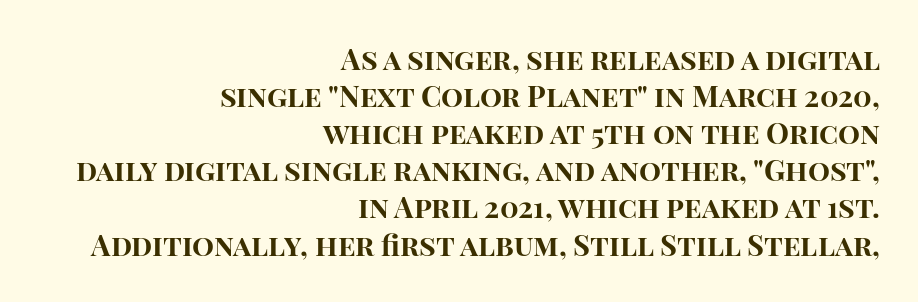
{"serif": "no", "italic": "no", "bold": "yes", "weight": "bold", "width": "normal", "stroke_contrast": "high", "x_height": "large", "monospaced": "no", "underline": "no", "align": "right", "line_spacing": "normal", "line_spacing_ratio": 1.28, "letter_spacing": "normal", "letter_spacing_em": 0.0, "glyph_px": 29}
